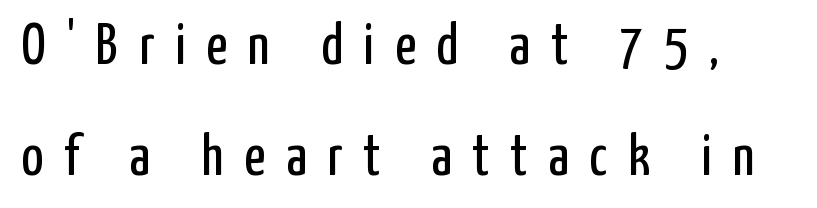
Q: Is the text bold? A: No.
Q: Is the text italic (slanted)? A: No, it is upright.
Q: Is the typeface a serif or a sans-serif typeface? A: Sans-serif.
Q: Is the text underlined? A: No.
Q: Is the spacing between letters normal or unusually wide? A: Unusually wide.
Q: Is the spacing between lines tight, normal or loose? A: Loose.
Q: Width (condensed, normal, or wide)? A: Condensed.
Q: Stroke contrast? A: Low.
Q: x-height? A: Medium.
Q: Monospaced? A: No.
